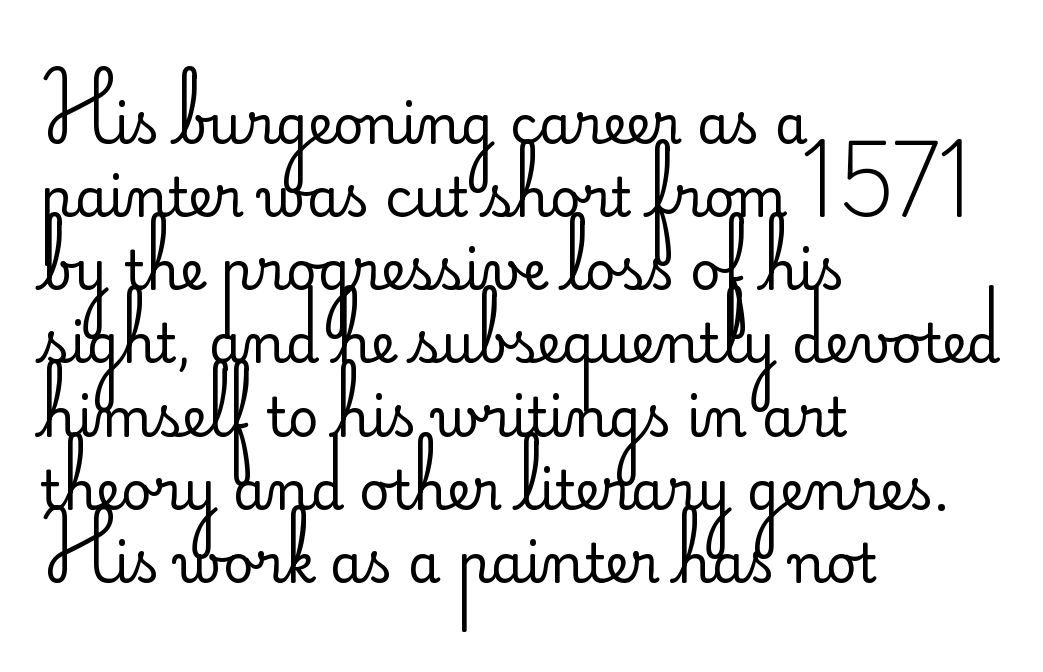
{"serif": "no", "italic": "no", "bold": "no", "weight": "regular", "width": "normal", "stroke_contrast": "low", "x_height": "small", "monospaced": "no", "underline": "no", "align": "left", "line_spacing": "normal", "line_spacing_ratio": 1.38, "letter_spacing": "normal", "letter_spacing_em": 0.0, "glyph_px": 53}
